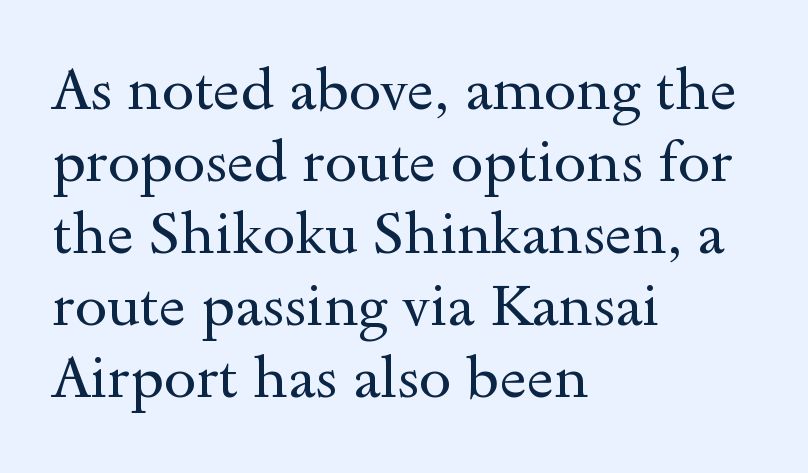
The image shows 58 px regular-weight, wide serif type, upright; set left-aligned, line spacing 1.24x, normal letter spacing, not underlined; a small x-height.
